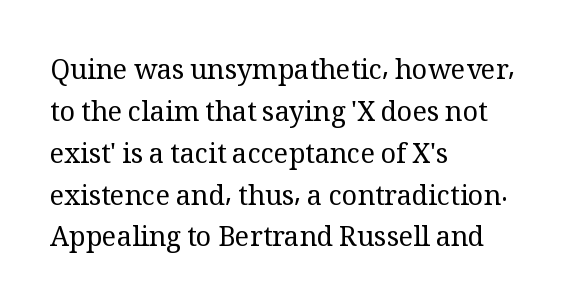
The image shows 27 px text type, upright; set left-aligned, normal line spacing (1.55x), normal letter spacing, not underlined.
